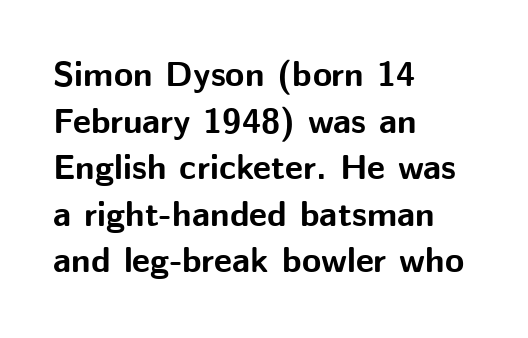
Nope, not italic — everything's standing straight. These lines are rendered in a variable-pitch font. Quick note: underline off. How heavy is the stroke? Heavy — this is a bold. Rows of type keep a routine distance in the vertical direction. Words appear dense and cohesive because spacing is normal.
